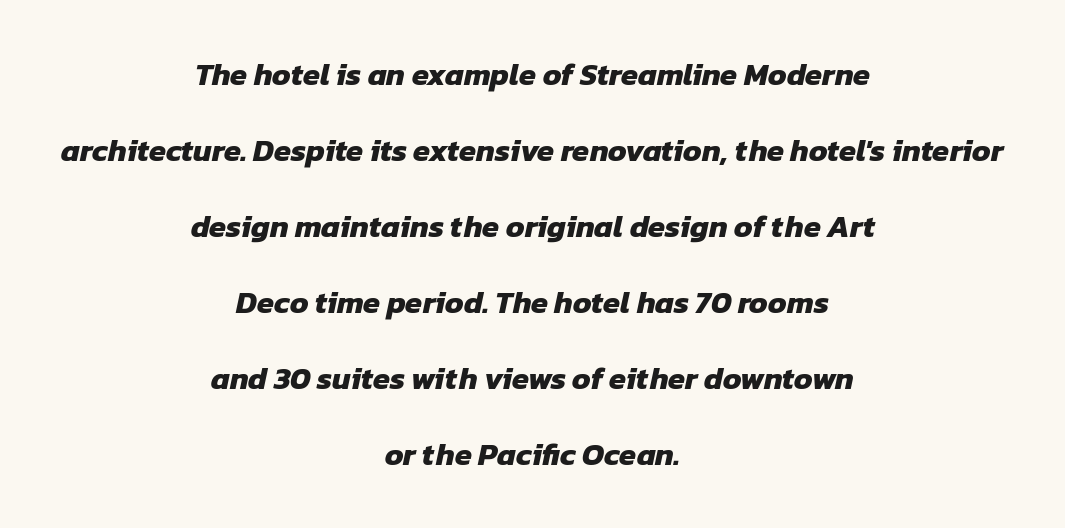
Q: Is the text bold? A: Yes.
Q: Is the typeface a serif or a sans-serif typeface? A: Sans-serif.
Q: Is the text underlined? A: No.
Q: How is the paragraph aligned? A: Centered.
Q: Is the spacing between letters normal or unusually wide? A: Normal.
Q: Is the spacing between lines tight, normal or loose? A: Loose.
Q: Width (condensed, normal, or wide)? A: Normal.
Q: Stroke contrast? A: Low.
Q: x-height? A: Medium.
Q: Monospaced? A: No.
